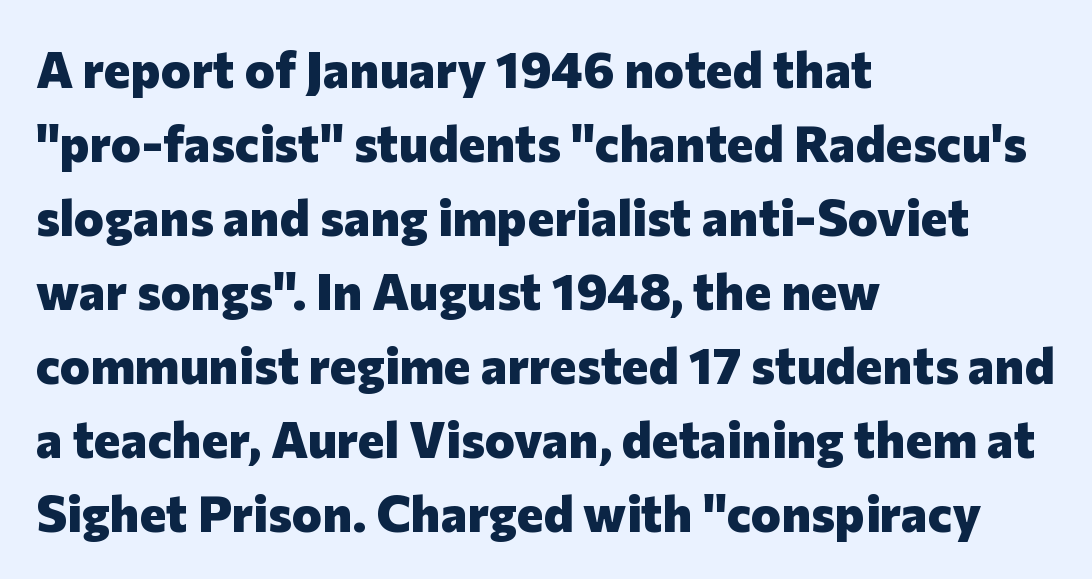
The image shows 51 px heavy sans-serif type, upright; set left-aligned, normal line spacing (1.45x), normal letter spacing, not underlined; low stroke contrast and a medium x-height.
